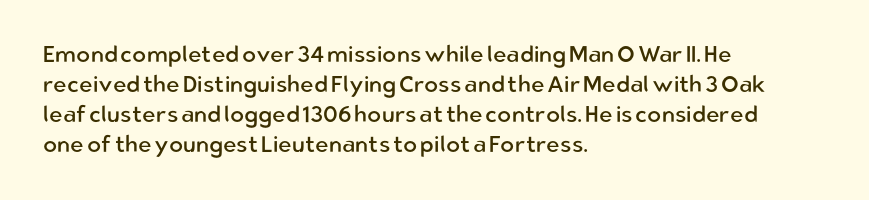
{"italic": "no", "bold": "no", "underline": "no", "align": "left", "line_spacing": "normal", "line_spacing_ratio": 1.3, "letter_spacing": "normal", "letter_spacing_em": 0.0, "glyph_px": 23}
